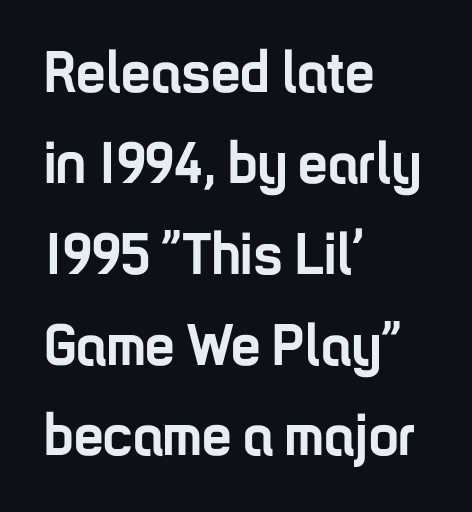
{"serif": "no", "italic": "no", "bold": "yes", "weight": "semibold", "width": "condensed", "stroke_contrast": "low", "x_height": "medium", "monospaced": "no", "underline": "no", "align": "left", "line_spacing": "normal", "line_spacing_ratio": 1.54, "letter_spacing": "normal", "letter_spacing_em": 0.0, "glyph_px": 59}
